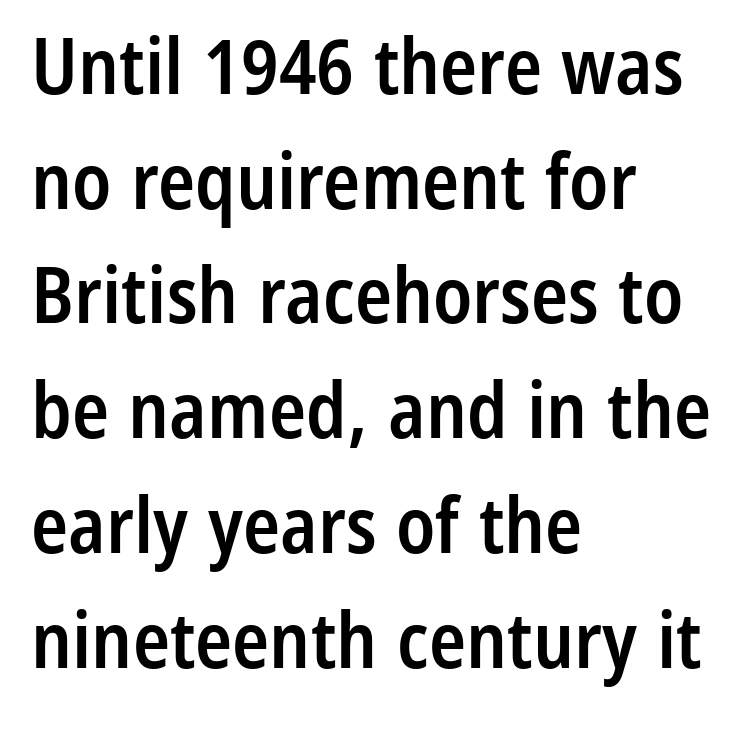
The image shows 77 px semibold, condensed sans-serif type, upright; set left-aligned, normal line spacing (1.49x), normal letter spacing, not underlined; low stroke contrast and a medium x-height.
